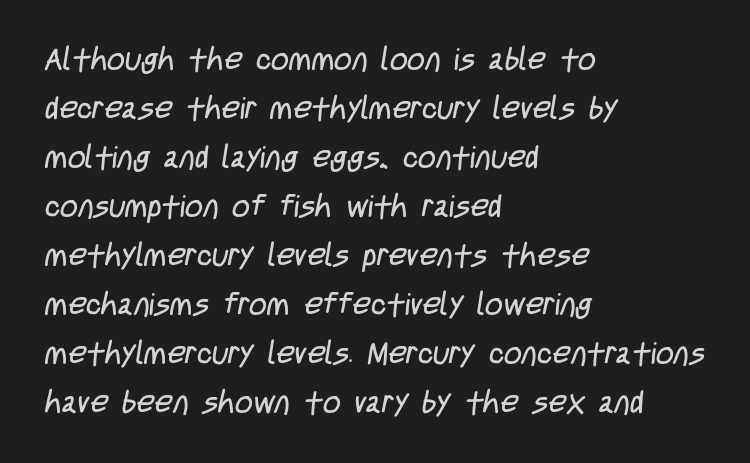
Q: Is the text bold? A: No.
Q: Is the typeface a serif or a sans-serif typeface? A: Sans-serif.
Q: Is the text underlined? A: No.
Q: How is the paragraph aligned? A: Left-aligned.
Q: Is the spacing between letters normal or unusually wide? A: Normal.
Q: Is the spacing between lines tight, normal or loose? A: Normal.
Q: Width (condensed, normal, or wide)? A: Condensed.
Q: Stroke contrast? A: Low.
Q: x-height? A: Large.
Q: Monospaced? A: No.
